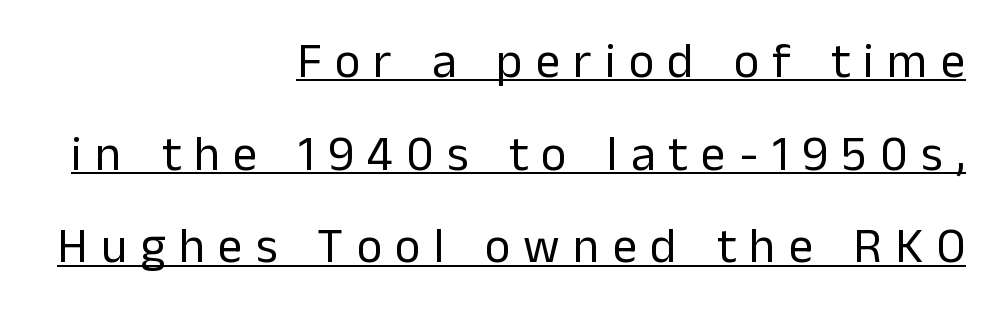
{"serif": "no", "italic": "no", "bold": "no", "weight": "regular", "width": "normal", "stroke_contrast": "low", "x_height": "medium", "monospaced": "no", "underline": "yes", "align": "right", "line_spacing_ratio": 1.89, "letter_spacing": "wide", "letter_spacing_em": 0.27, "glyph_px": 49}
